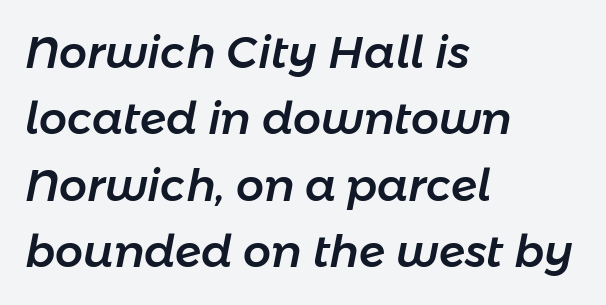
{"italic": "yes", "lean": "right", "slant_degrees": 11, "width": "normal", "stroke_contrast": "low", "x_height": "medium", "monospaced": "no", "underline": "no", "align": "left", "line_spacing": "normal", "line_spacing_ratio": 1.51, "letter_spacing": "normal", "letter_spacing_em": 0.0, "glyph_px": 44}
